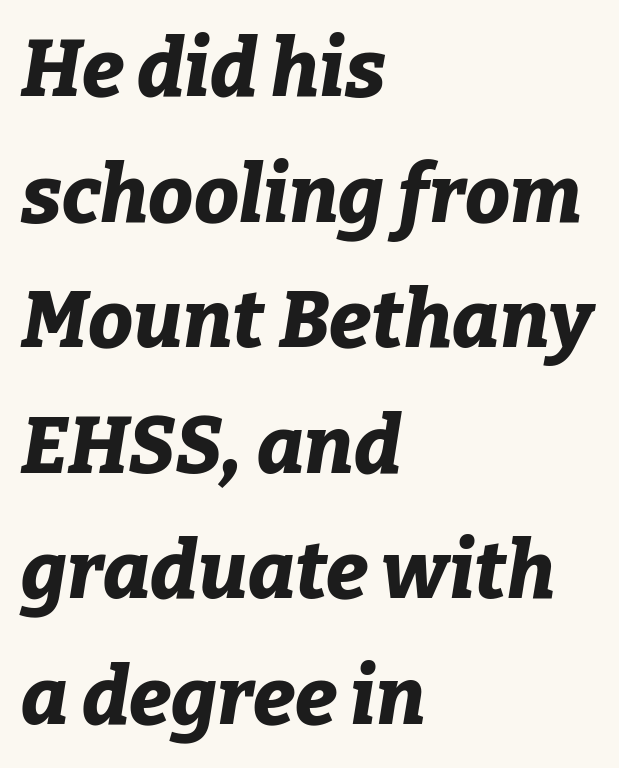
{"italic": "yes", "lean": "right", "slant_degrees": 9, "bold": "yes", "weight": "bold", "width": "normal", "stroke_contrast": "low", "x_height": "medium", "monospaced": "no", "underline": "no", "align": "left", "line_spacing": "normal", "line_spacing_ratio": 1.57, "letter_spacing": "normal", "letter_spacing_em": 0.0, "glyph_px": 80}
